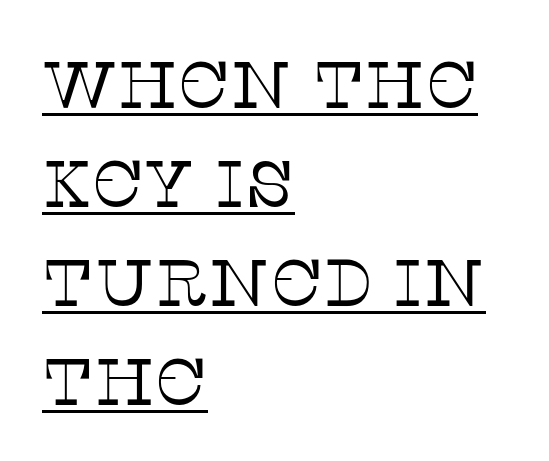
{"serif": "yes", "italic": "no", "bold": "no", "weight": "thin", "width": "normal", "stroke_contrast": "low", "x_height": "large", "monospaced": "no", "underline": "yes", "align": "left", "line_spacing": "normal", "line_spacing_ratio": 1.5, "letter_spacing": "normal", "letter_spacing_em": 0.0, "glyph_px": 66}
